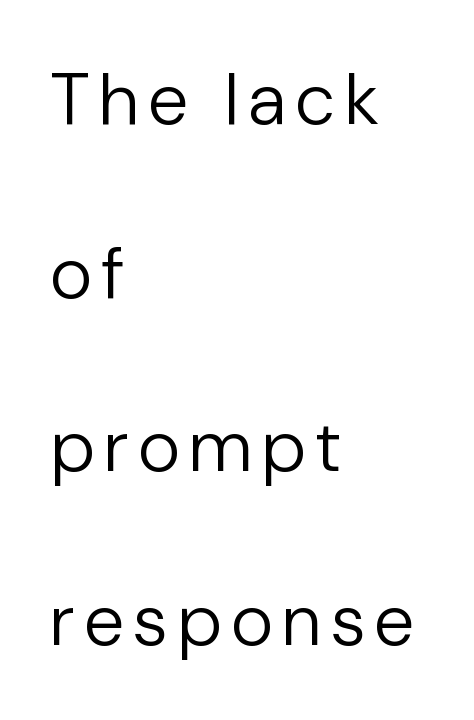
Q: Is the text bold? A: No.
Q: Is the text italic (slanted)? A: No, it is upright.
Q: Is the typeface a serif or a sans-serif typeface? A: Sans-serif.
Q: Is the text underlined? A: No.
Q: How is the paragraph aligned? A: Left-aligned.
Q: Is the spacing between lines tight, normal or loose? A: Loose.
Q: Width (condensed, normal, or wide)? A: Normal.
Q: Stroke contrast? A: Low.
Q: x-height? A: Medium.
Q: Monospaced? A: No.
